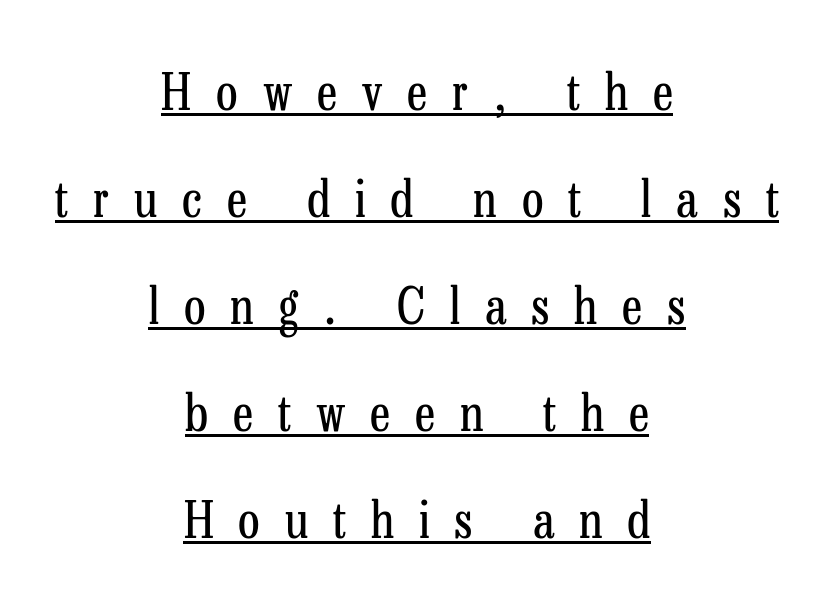
Caption: face not bold, strokes unweighted. Ordinary non-slanted type is in use. Glyph-to-glyph distance is far greater than everyday printed text. Here the designer chose a conventional face with non-uniform glyph widths. I'd call this a serif setting — the letters wear small feet.
